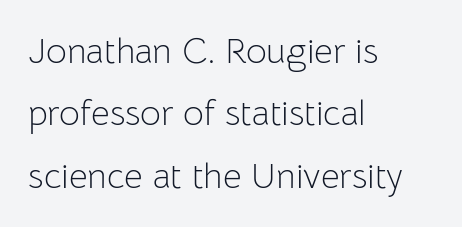
Q: Is the text bold? A: No.
Q: Is the text italic (slanted)? A: No, it is upright.
Q: Is the typeface a serif or a sans-serif typeface? A: Sans-serif.
Q: Is the text underlined? A: No.
Q: How is the paragraph aligned? A: Left-aligned.
Q: Is the spacing between letters normal or unusually wide? A: Normal.
Q: Width (condensed, normal, or wide)? A: Normal.
Q: Stroke contrast? A: Low.
Q: x-height? A: Medium.
Q: Monospaced? A: No.
